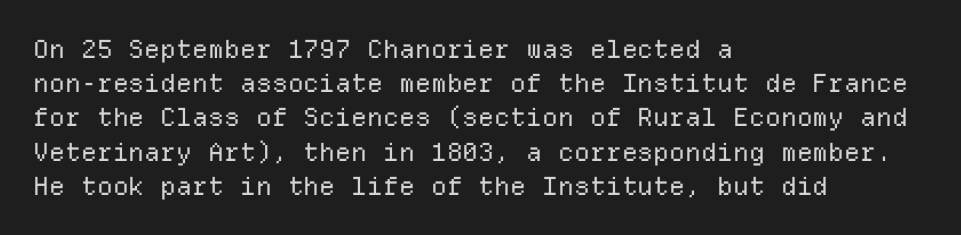
The image shows 25 px text type, upright; set left-aligned, normal line spacing (1.37x), normal letter spacing, not underlined.
